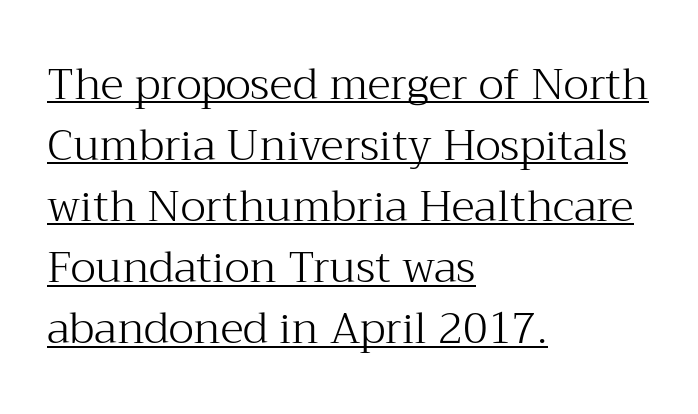
The image shows 43 px light serif type, upright; set left-aligned, normal line spacing (1.42x), normal letter spacing, underlined; medium stroke contrast and a medium x-height.
